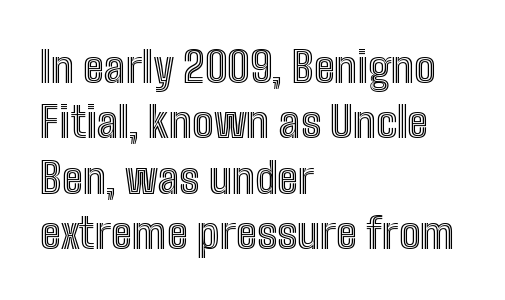
The image shows 43 px condensed type, upright; set left-aligned, normal line spacing (1.29x), normal letter spacing, not underlined; a medium x-height.
